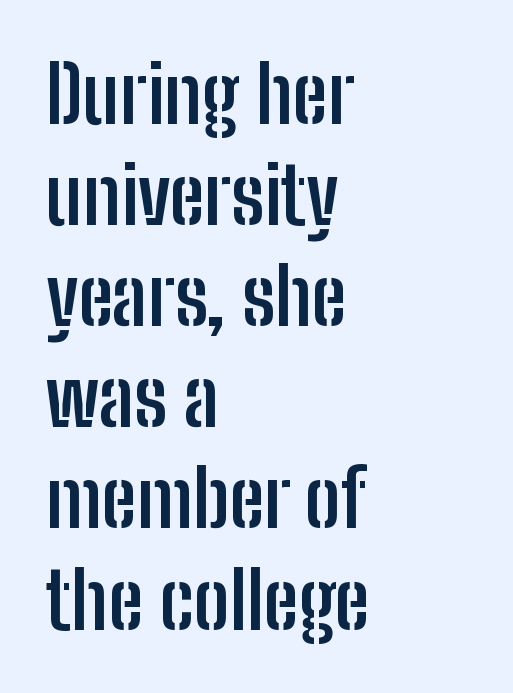
This is heavy type, rendered in bold. Every stem runs plumb, perpendicular to the baseline. Plain, unruled lines of type. The designer went with a sans here, leaving each stem footless. The passage shown is typed in a proportional face where columns would drift. Students, note that the glyphs here touch the page at normal intervals.
